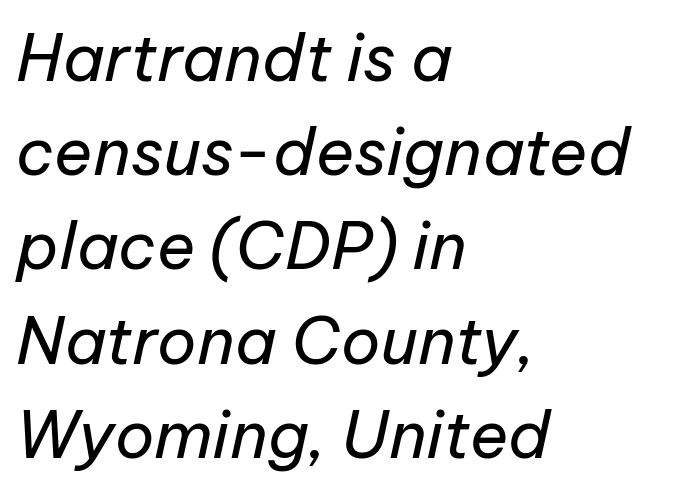
This rendering features lettering with no underline. Varying glyph widths throughout — classic text-font behaviour. The strokes are not fattened; the text isn't bold. The lines are quadded left.
